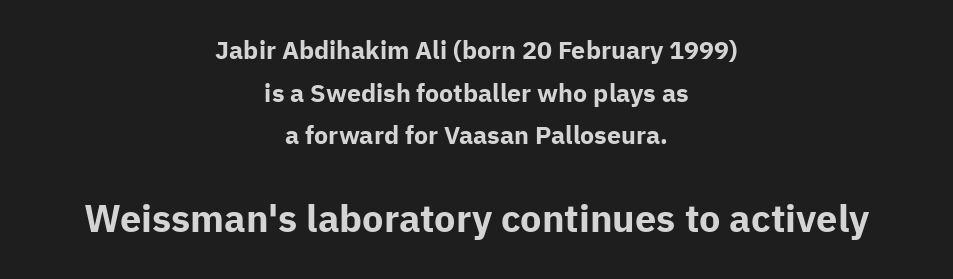
The image shows 38 px bold sans-serif type, upright; set centered, line spacing 1.71x, normal letter spacing, not underlined; the second (bottom) block is 1.52x larger; low stroke contrast and a medium x-height.
